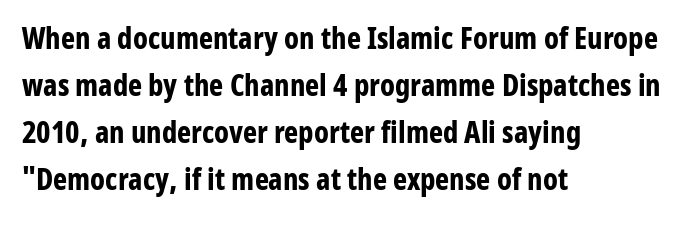
{"serif": "no", "italic": "no", "bold": "yes", "weight": "bold", "width": "condensed", "stroke_contrast": "low", "x_height": "medium", "monospaced": "no", "underline": "no", "align": "left", "line_spacing": "normal", "line_spacing_ratio": 1.57, "letter_spacing": "normal", "letter_spacing_em": 0.0, "glyph_px": 30}
